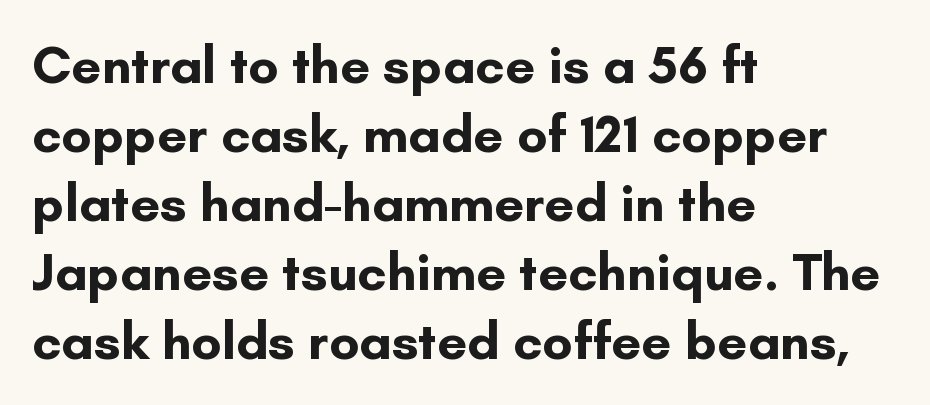
{"serif": "no", "italic": "no", "bold": "yes", "weight": "bold", "width": "normal", "stroke_contrast": "low", "x_height": "small", "monospaced": "no", "underline": "no", "align": "left", "line_spacing": "normal", "line_spacing_ratio": 1.3, "letter_spacing": "normal", "letter_spacing_em": 0.0, "glyph_px": 53}
